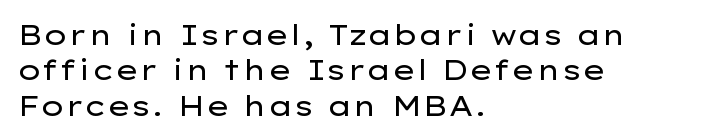
Q: Is the text bold? A: No.
Q: Is the text italic (slanted)? A: No, it is upright.
Q: Is the typeface a serif or a sans-serif typeface? A: Sans-serif.
Q: Is the text underlined? A: No.
Q: How is the paragraph aligned? A: Left-aligned.
Q: Is the spacing between letters normal or unusually wide? A: Normal.
Q: Is the spacing between lines tight, normal or loose? A: Normal.
Q: Width (condensed, normal, or wide)? A: Wide.
Q: Stroke contrast? A: Low.
Q: x-height? A: Medium.
Q: Monospaced? A: No.
